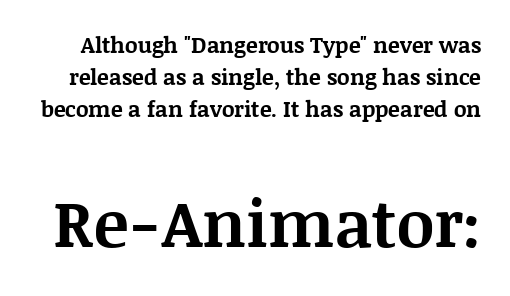
No extra tracking has been applied to these lines. Line spacing here is normal. You get the small type first, then a jump to larger type. Anything drawn beneath the words? Only blank space. Type style note: has serifs. Does the weight exceed regular? Yes, all the way to bold.
